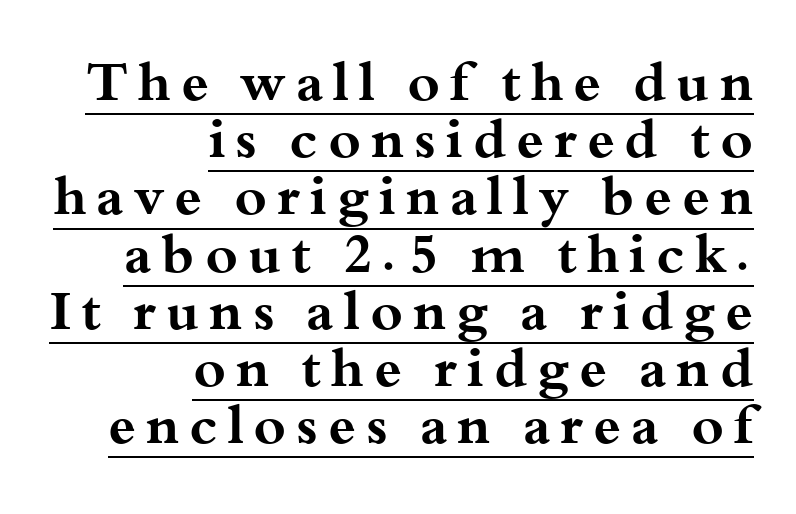
{"serif": "yes", "italic": "no", "bold": "yes", "weight": "bold", "width": "wide", "stroke_contrast": "medium", "x_height": "small", "monospaced": "no", "underline": "yes", "align": "right", "line_spacing": "tight", "line_spacing_ratio": 1.04, "glyph_px": 55}
